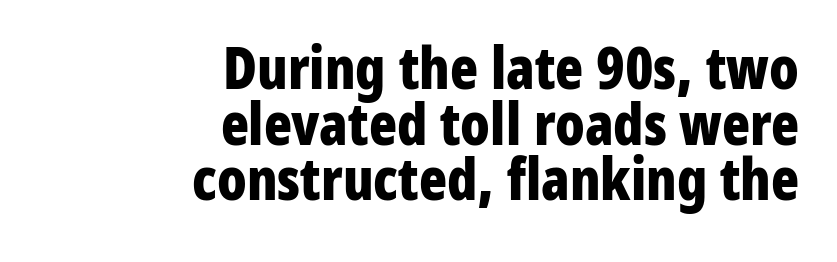
The image shows 58 px bold, condensed sans-serif type, upright; set right-aligned, tight line spacing (0.96x), normal letter spacing, not underlined; low stroke contrast and a medium x-height.
